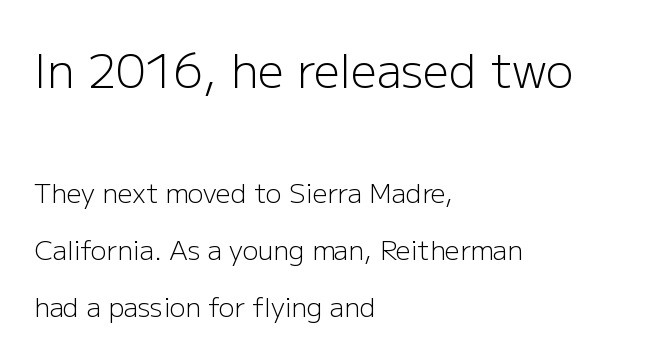
Q: Is the text bold? A: No.
Q: Is the text italic (slanted)? A: No, it is upright.
Q: Is the typeface a serif or a sans-serif typeface? A: Sans-serif.
Q: Is the text underlined? A: No.
Q: How is the paragraph aligned? A: Left-aligned.
Q: Is the spacing between letters normal or unusually wide? A: Normal.
Q: Is the spacing between lines tight, normal or loose? A: Loose.
Q: Which block of text is set in a larger size, the first (top) or the second (bottom)? A: The first (top) one.
Q: Width (condensed, normal, or wide)? A: Normal.
Q: Stroke contrast? A: Low.
Q: x-height? A: Medium.
Q: Monospaced? A: No.
